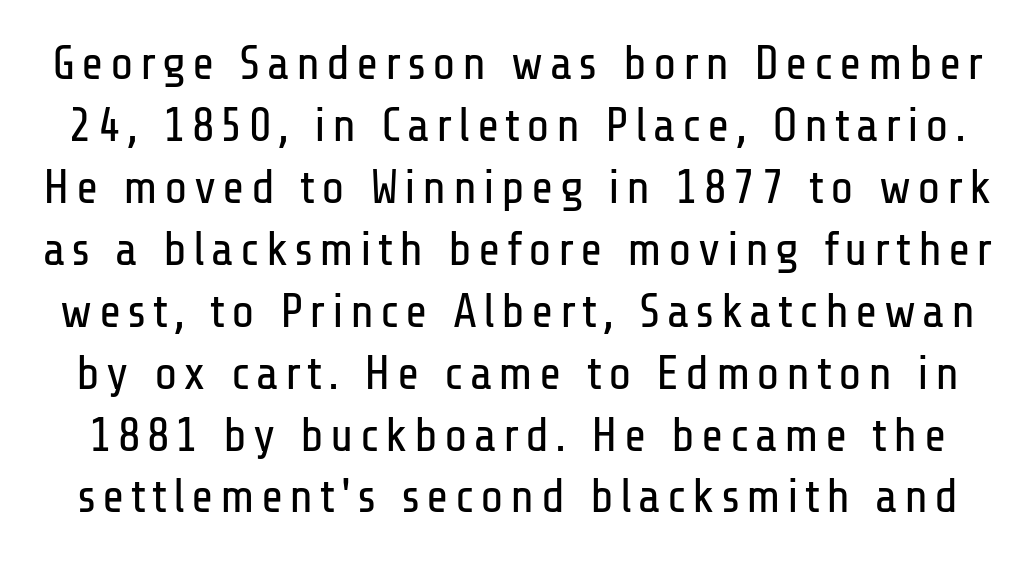
Q: Is the text bold? A: No.
Q: Is the text italic (slanted)? A: No, it is upright.
Q: Is the typeface a serif or a sans-serif typeface? A: Sans-serif.
Q: Is the text underlined? A: No.
Q: Is the spacing between lines tight, normal or loose? A: Normal.
Q: Width (condensed, normal, or wide)? A: Condensed.
Q: Stroke contrast? A: Low.
Q: x-height? A: Medium.
Q: Monospaced? A: No.
